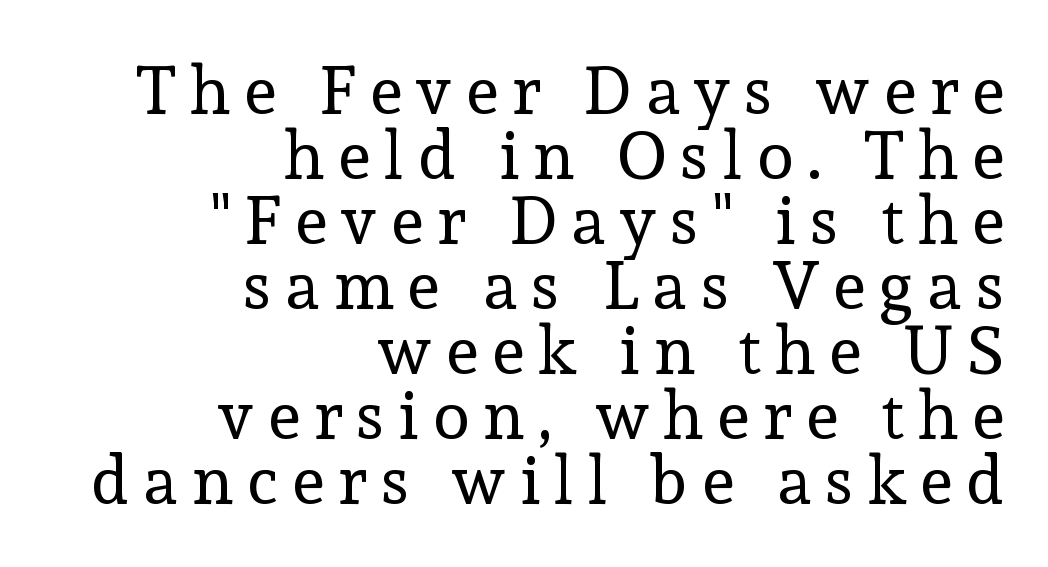
Q: Is the text bold? A: No.
Q: Is the text italic (slanted)? A: No, it is upright.
Q: Is the typeface a serif or a sans-serif typeface? A: Serif.
Q: Is the text underlined? A: No.
Q: How is the paragraph aligned? A: Right-aligned.
Q: Is the spacing between letters normal or unusually wide? A: Unusually wide.
Q: Is the spacing between lines tight, normal or loose? A: Tight.
Q: Width (condensed, normal, or wide)? A: Normal.
Q: x-height? A: Medium.
Q: Monospaced? A: No.
